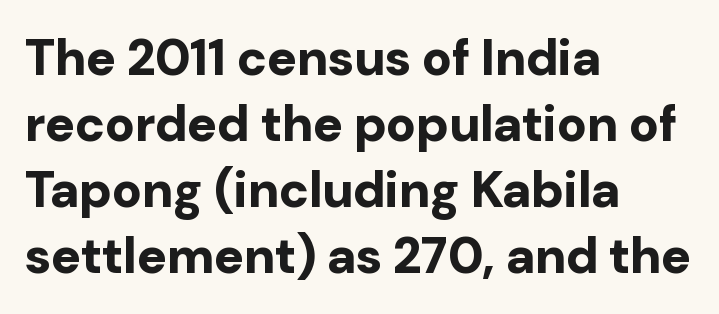
The image shows 50 px bold sans-serif type, upright; set left-aligned, normal line spacing (1.32x), normal letter spacing, not underlined; low stroke contrast and a medium x-height.
